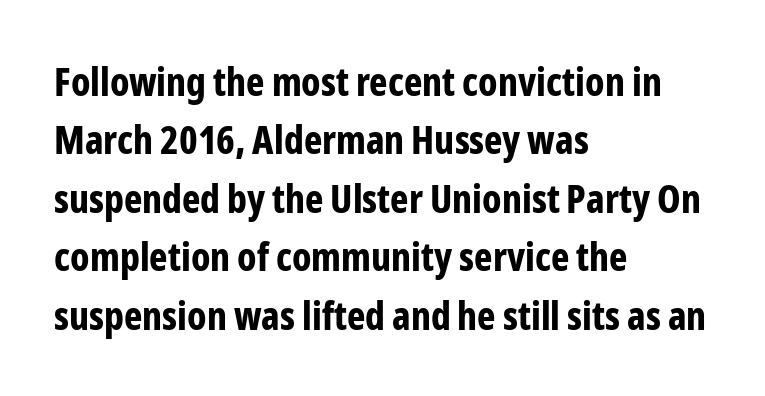
Q: Is the text bold? A: Yes.
Q: Is the text italic (slanted)? A: No, it is upright.
Q: Is the typeface a serif or a sans-serif typeface? A: Sans-serif.
Q: Is the text underlined? A: No.
Q: How is the paragraph aligned? A: Left-aligned.
Q: Is the spacing between letters normal or unusually wide? A: Normal.
Q: Is the spacing between lines tight, normal or loose? A: Normal.
Q: Width (condensed, normal, or wide)? A: Condensed.
Q: Stroke contrast? A: Low.
Q: x-height? A: Medium.
Q: Monospaced? A: No.
